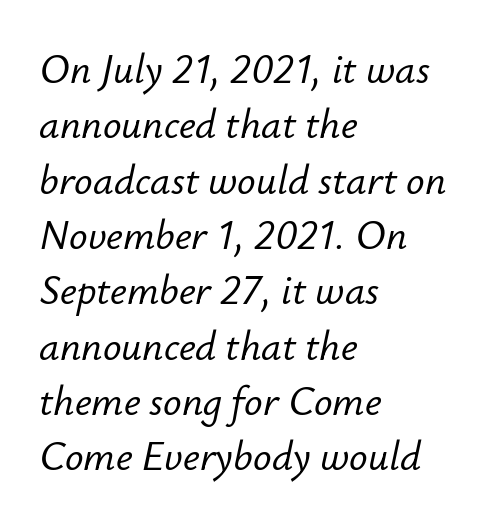
The image shows 41 px text type, italic (leaning right); set left-aligned, normal line spacing (1.35x), normal letter spacing, not underlined; low stroke contrast and a small x-height.
